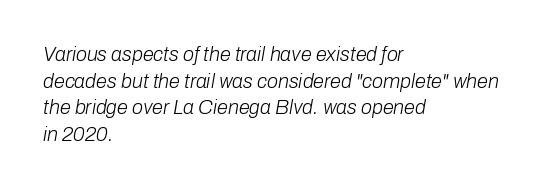
Caption: standard tracking, unaltered. The leading is moderate, giving the passage an even texture. The face looks like a standard text weight, possibly lighter. Emphasis-style slanted type is in use.
